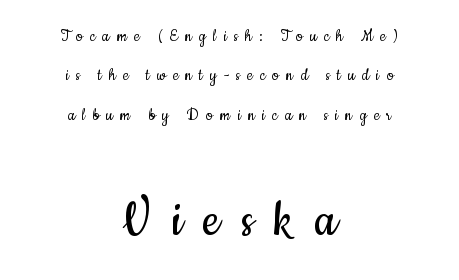
The image shows 57 px regular-weight, condensed sans-serif type; set centered, loose line spacing (2.07x), unusually wide letter spacing (+0.37 em), not underlined; the second (bottom) block is 3.0x larger; low stroke contrast and a small x-height.
